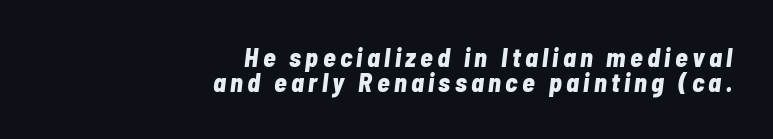
{"italic": "yes", "lean": "right", "slant_degrees": 7, "bold": "yes", "underline": "no", "align": "right", "line_spacing": "tight", "line_spacing_ratio": 0.96, "glyph_px": 26}
